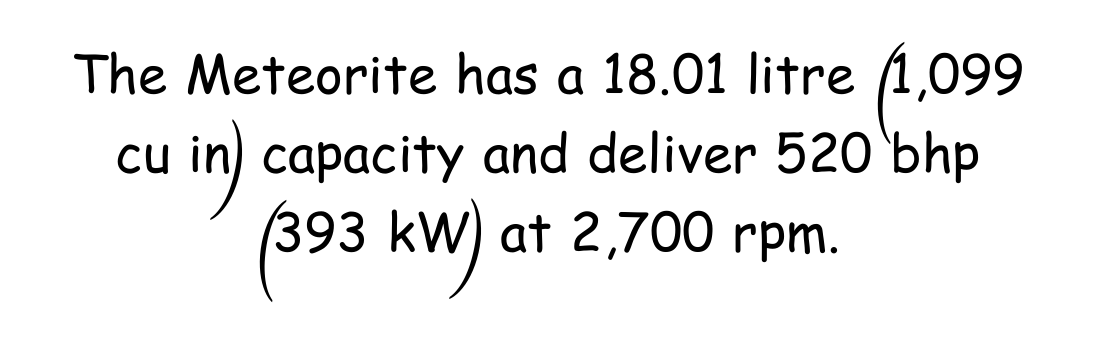
The image shows 53 px regular-weight, condensed sans-serif type, upright; set centered, normal line spacing (1.49x), normal letter spacing, not underlined; low stroke contrast and a medium x-height.
